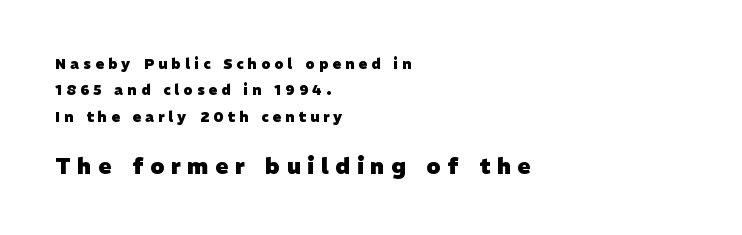
Q: Is the text bold? A: Yes.
Q: Is the text underlined? A: No.
Q: How is the paragraph aligned? A: Left-aligned.
Q: Is the spacing between letters normal or unusually wide? A: Unusually wide.
Q: Which block of text is set in a larger size, the first (top) or the second (bottom)? A: The second (bottom) one.
